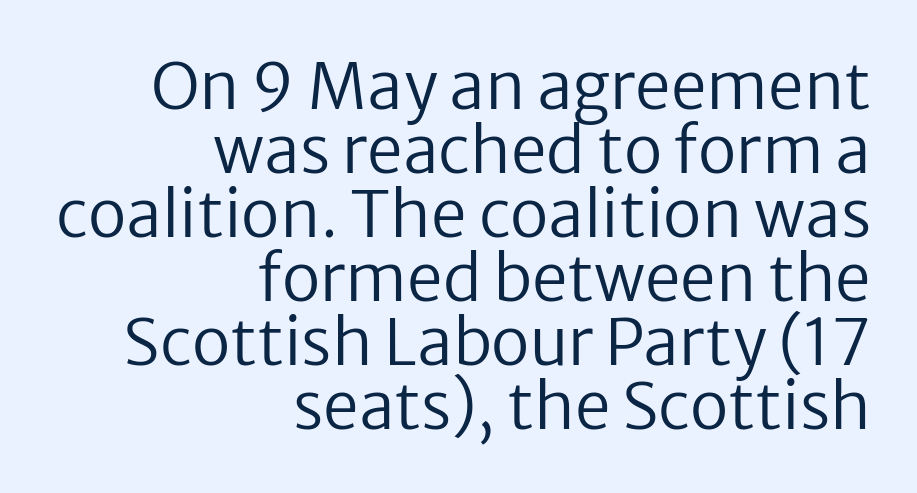
Students, observe: this is what under-led, compact text looks like. The strokes are not fattened; the text isn't bold. Classification — sans serif. Does extra space separate the letters? No, they use regular spacing.
